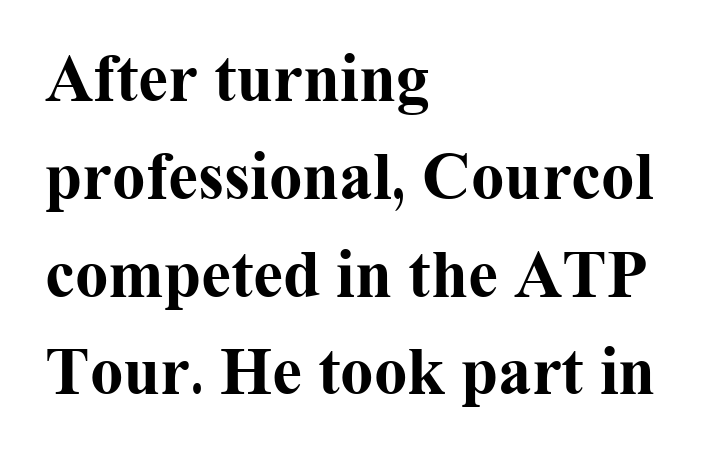
Q: Is the text bold? A: Yes.
Q: Is the text italic (slanted)? A: No, it is upright.
Q: Is the typeface a serif or a sans-serif typeface? A: Serif.
Q: Is the text underlined? A: No.
Q: How is the paragraph aligned? A: Left-aligned.
Q: Is the spacing between letters normal or unusually wide? A: Normal.
Q: Is the spacing between lines tight, normal or loose? A: Normal.
Q: Width (condensed, normal, or wide)? A: Normal.
Q: Stroke contrast? A: Medium.
Q: x-height? A: Medium.
Q: Monospaced? A: No.
